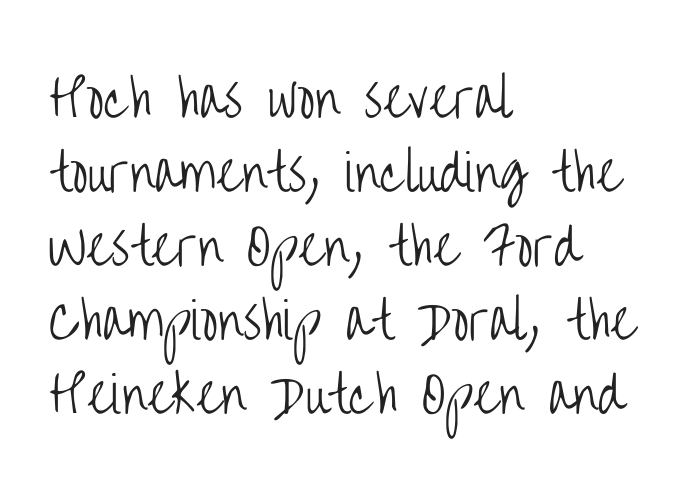
The image shows 50 px light, condensed sans-serif type, upright; set left-aligned, normal line spacing (1.48x), normal letter spacing, not underlined; low stroke contrast and a large x-height.
